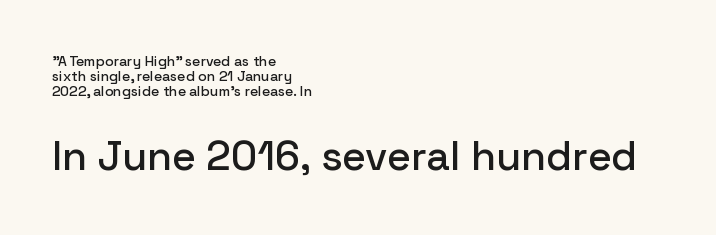
{"serif": "no", "italic": "no", "width": "normal", "stroke_contrast": "low", "x_height": "medium", "monospaced": "no", "underline": "no", "align": "left", "line_spacing": "tight", "line_spacing_ratio": 1.06, "letter_spacing": "normal", "letter_spacing_em": 0.0, "larger_block": "second", "size_ratio": 2.93, "glyph_px": 41}
